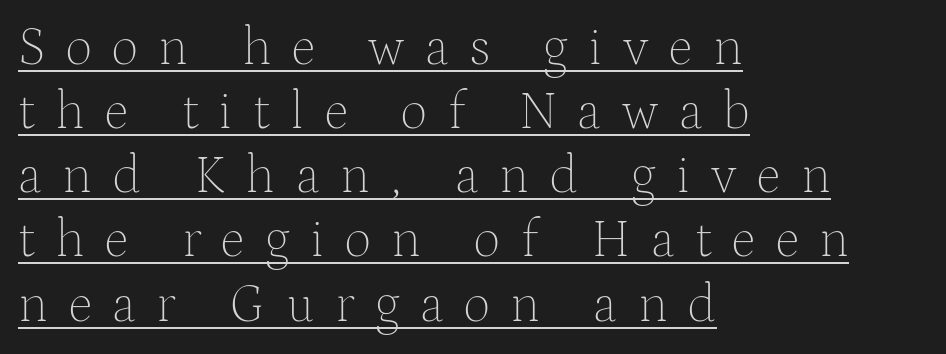
Q: Is the text bold? A: No.
Q: Is the text italic (slanted)? A: No, it is upright.
Q: Is the typeface a serif or a sans-serif typeface? A: Serif.
Q: Is the text underlined? A: Yes.
Q: How is the paragraph aligned? A: Left-aligned.
Q: Is the spacing between letters normal or unusually wide? A: Unusually wide.
Q: Width (condensed, normal, or wide)? A: Normal.
Q: Stroke contrast? A: Medium.
Q: x-height? A: Medium.
Q: Monospaced? A: No.
